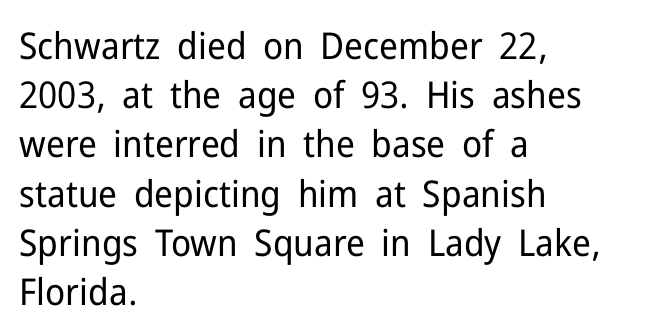
Q: Is the text bold? A: No.
Q: Is the text italic (slanted)? A: No, it is upright.
Q: Is the typeface a serif or a sans-serif typeface? A: Sans-serif.
Q: Is the text underlined? A: No.
Q: How is the paragraph aligned? A: Left-aligned.
Q: Is the spacing between letters normal or unusually wide? A: Normal.
Q: Is the spacing between lines tight, normal or loose? A: Normal.
Q: Width (condensed, normal, or wide)? A: Normal.
Q: Stroke contrast? A: Low.
Q: x-height? A: Medium.
Q: Monospaced? A: No.
